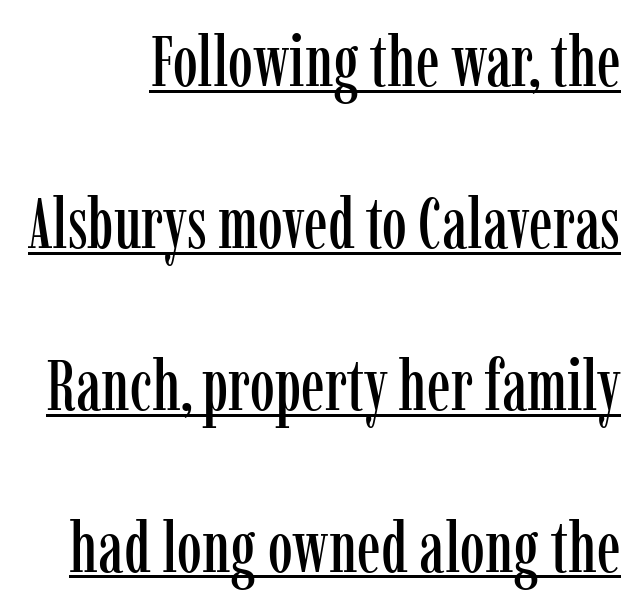
The image shows 71 px condensed serif type, upright; set loose line spacing (2.28x), normal letter spacing, underlined; low stroke contrast and a medium x-height.
